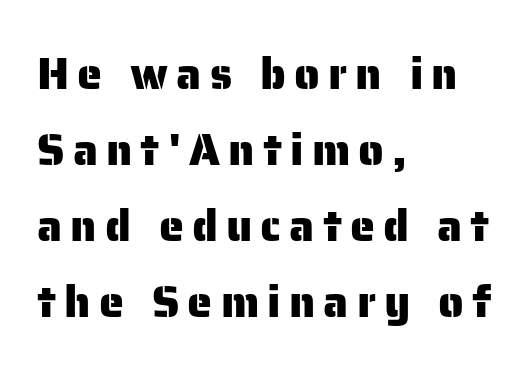
This is the regular roman posture of the typeface. Varying glyph widths throughout — classic text-font behaviour. Compared with a centered layout, this one pins lines to the left instead. Honestly, the row spacing looks completely unremarkable. The words here are not underlined.
